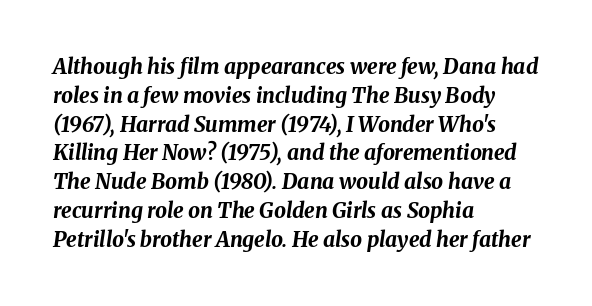
Default kerning and tracking; the words read as compact shapes. Decoration check: the copy has no underline. One-word summary of the alignment: left. Summary of vertical rhythm: regular, with standard interline spacing.
